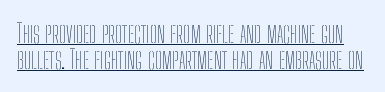
Q: Is the text bold? A: No.
Q: Is the text italic (slanted)? A: No, it is upright.
Q: Is the text underlined? A: Yes.
Q: Is the spacing between letters normal or unusually wide? A: Normal.
Q: Is the spacing between lines tight, normal or loose? A: Tight.
